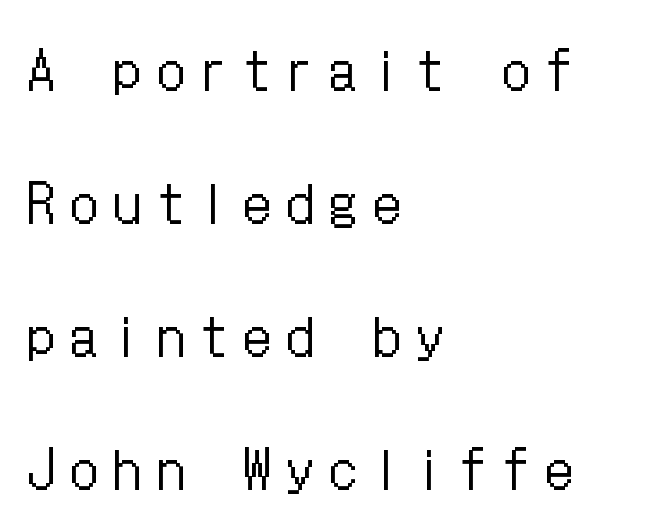
A roman cut, with each character standing at attention. Lines of text with bare space underneath. Compared with a typical body face, this is equally light or lighter still. Left-aligned paragraph, ragged on the right. In terms of letterspacing, this is a distinctly airy, spread setting.
